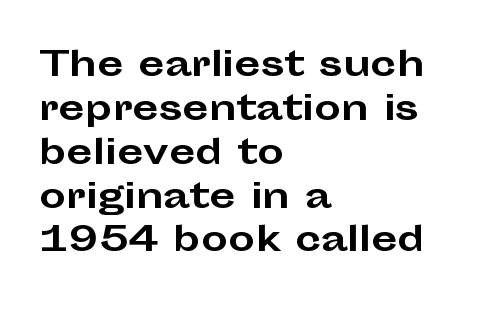
Visually the block forms a straight wall on the left and a jagged coastline on the right. Descenders are the only things crossing below the line. Tracking value appears to be zero — textbook default spacing. Quick note: interline space is typical.
